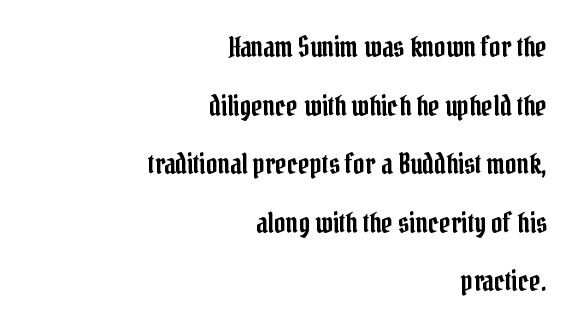
Q: Is the text italic (slanted)? A: No, it is upright.
Q: Is the typeface a serif or a sans-serif typeface? A: Serif.
Q: Is the text underlined? A: No.
Q: How is the paragraph aligned? A: Right-aligned.
Q: Is the spacing between letters normal or unusually wide? A: Normal.
Q: Is the spacing between lines tight, normal or loose? A: Loose.
Q: Width (condensed, normal, or wide)? A: Condensed.
Q: Stroke contrast? A: Low.
Q: x-height? A: Medium.
Q: Monospaced? A: No.
